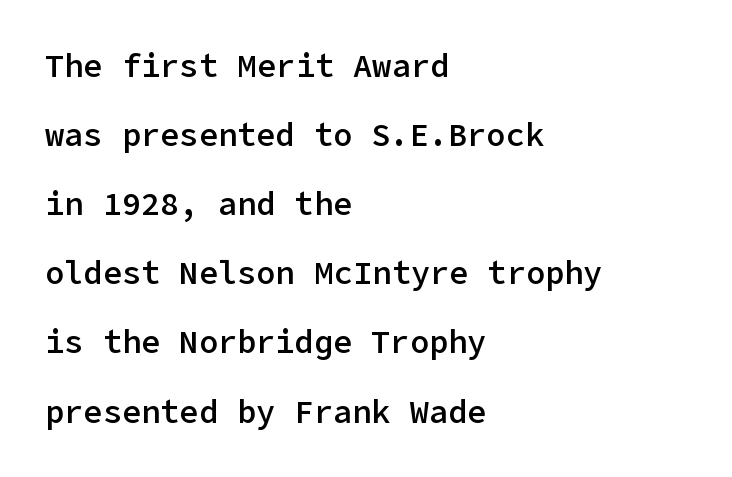
{"serif": "no", "italic": "no", "bold": "semi", "weight": "semibold", "width": "normal", "stroke_contrast": "low", "x_height": "medium", "underline": "no", "align": "left", "line_spacing": "loose", "line_spacing_ratio": 2.16, "letter_spacing": "normal", "letter_spacing_em": 0.0, "glyph_px": 32}
